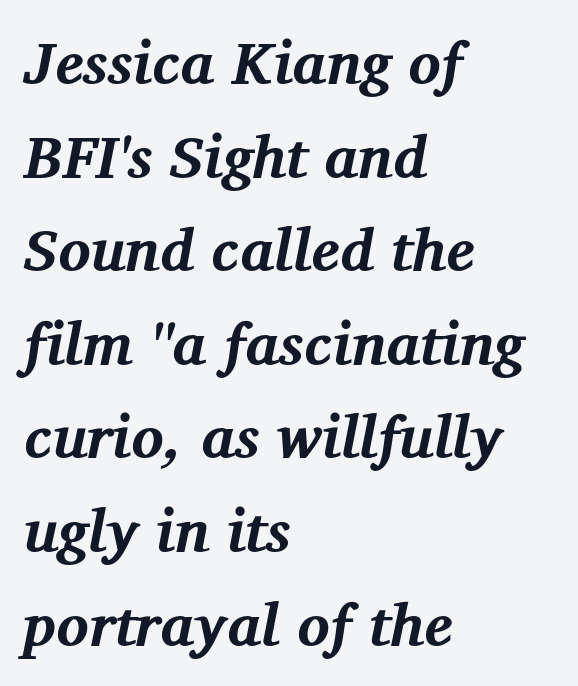
This rendering employs a face with finishing strokes, i.e., a serif. A typesetter would call this zero additional tracking. The ragged edge is on the right, which tells us the setting is flush left. Emphasis-style slanted type is in use. Compared with an ordinary text face, these strokes are far heavier — a full bold. A typesetter would call this proportional, since set widths differ per character.
